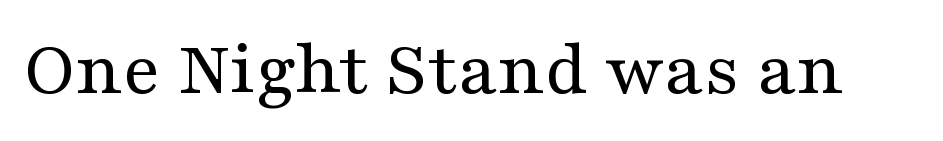
Q: Is the text bold? A: No.
Q: Is the text italic (slanted)? A: No, it is upright.
Q: Is the typeface a serif or a sans-serif typeface? A: Serif.
Q: Is the text underlined? A: No.
Q: Is the spacing between letters normal or unusually wide? A: Normal.
Q: Width (condensed, normal, or wide)? A: Wide.
Q: Stroke contrast? A: Medium.
Q: x-height? A: Medium.
Q: Monospaced? A: No.
